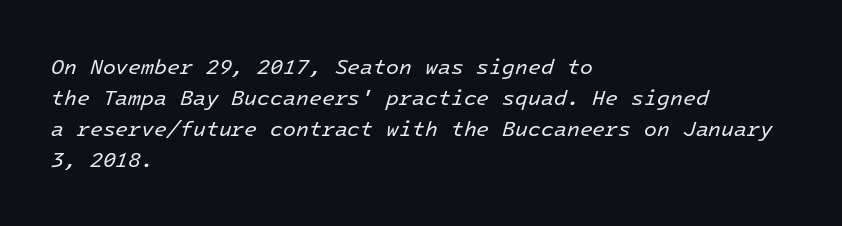
{"italic": "yes", "lean": "right", "slant_degrees": 16, "bold": "no", "underline": "no", "align": "left", "line_spacing": "normal", "line_spacing_ratio": 1.48, "letter_spacing": "normal", "letter_spacing_em": 0.0, "glyph_px": 21}
